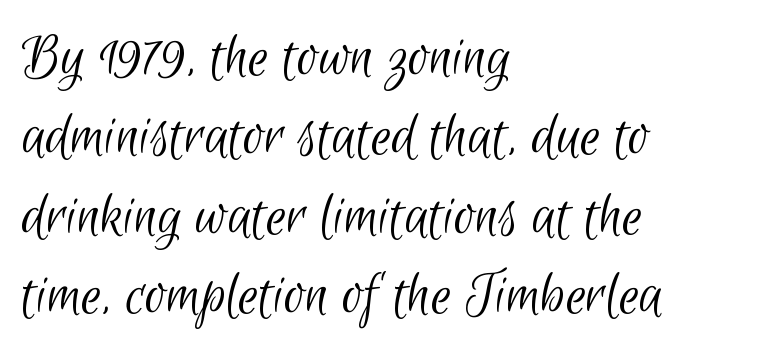
The image shows 64 px light, condensed sans-serif type; set left-aligned, line spacing 1.24x, normal letter spacing, not underlined; low stroke contrast and a small x-height.
